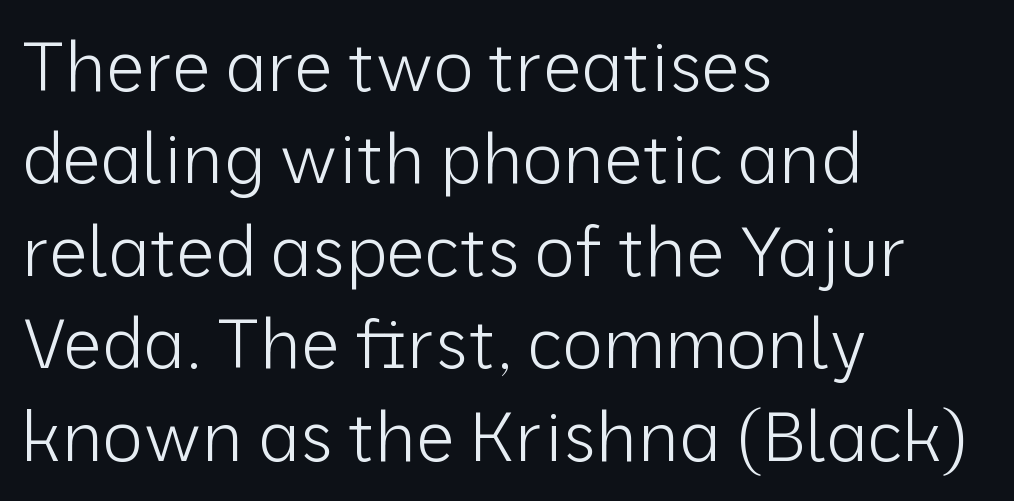
The image shows 69 px light sans-serif type, upright; set left-aligned, normal line spacing (1.34x), normal letter spacing, not underlined; low stroke contrast and a medium x-height.
